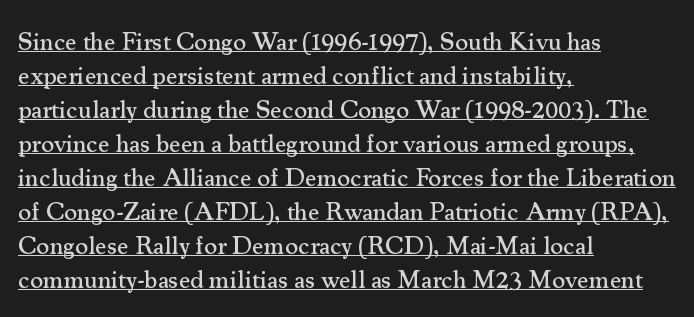
The image shows 25 px text type, upright; set left-aligned, normal line spacing (1.36x), normal letter spacing, underlined.
